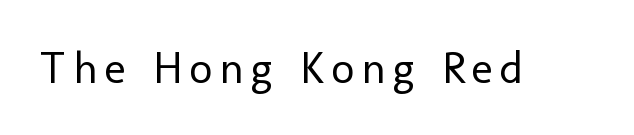
Spacing verdict: proportional, widths tailored to each character. The font is comparable to plain body text, perhaps lighter. No italicization has been applied; the sample stays upright. Are there feet on the stems? There aren't — it's a sans.
